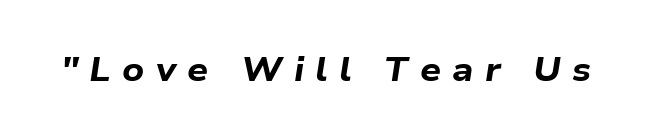
The image shows 33 px bold, wide type, italic (leaning right); set unusually wide letter spacing (+0.34 em), not underlined; low stroke contrast and a medium x-height.
